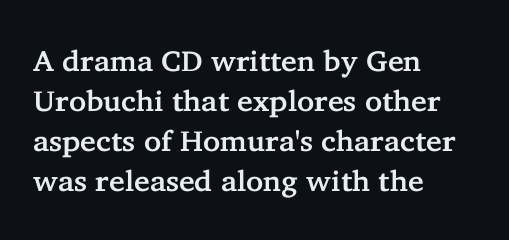
The image shows 29 px serif type, upright; set left-aligned, normal line spacing (1.38x), normal letter spacing, not underlined; low stroke contrast and a medium x-height.
